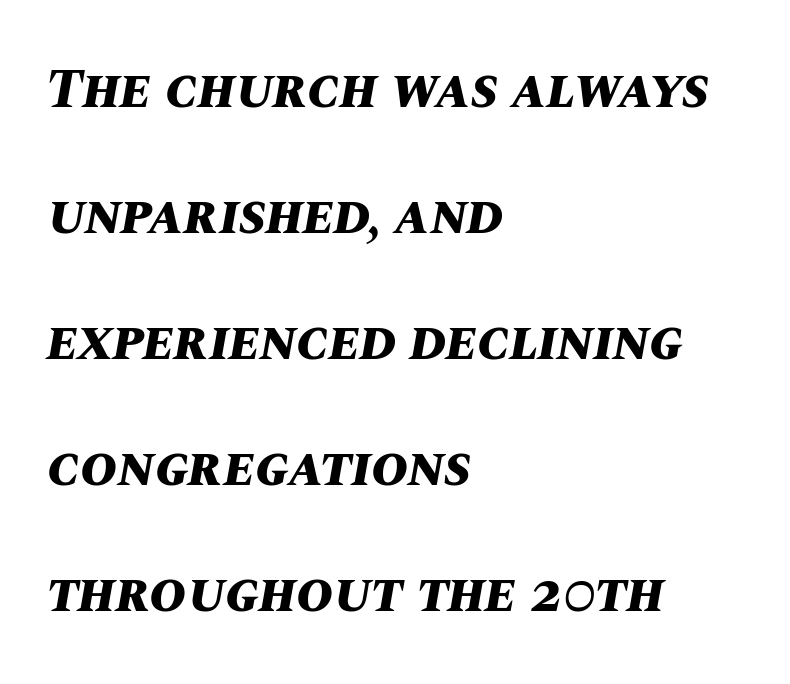
The image shows 56 px bold type, italic (leaning right); set left-aligned, loose line spacing (2.25x), normal letter spacing, not underlined; medium stroke contrast and a large x-height.
